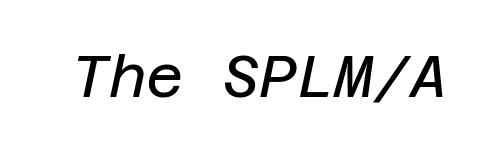
What stands out about the letter spacing? Nothing — it is the standard amount. The passage shown is not bold in any degree. The glyphs are unaccompanied by any horizontal stroke below them. The specimen reads as italic at a glance.
